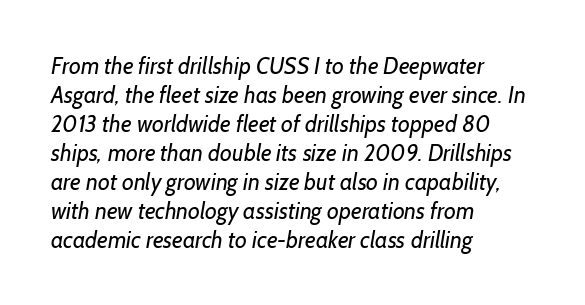
Lines of text with bare space underneath. Stems and bowls with no extra thickness — not bold. The rendering keeps characters at their native spacing. In terms of leading, this rendering sits right in the middle.
